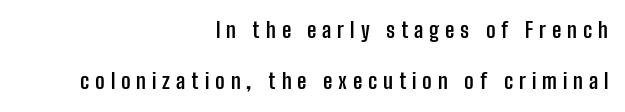
{"italic": "no", "bold": "yes", "underline": "no", "align": "right", "line_spacing": "loose", "line_spacing_ratio": 2.45, "letter_spacing": "wide", "letter_spacing_em": 0.28, "glyph_px": 21}
